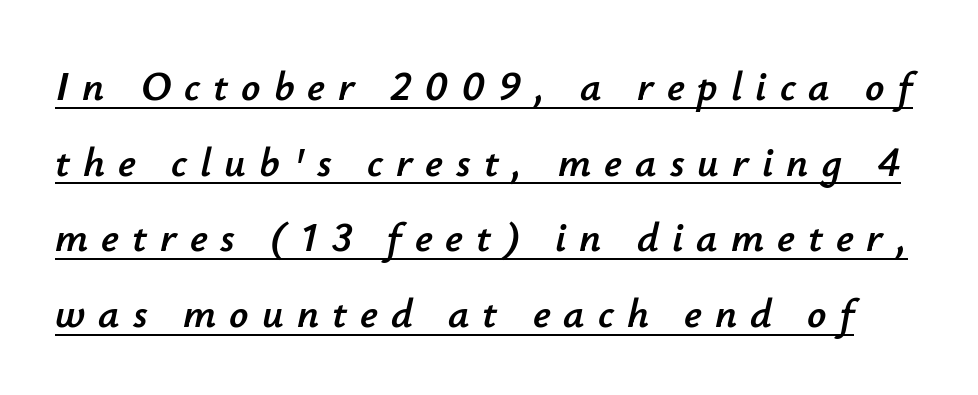
Q: Is the text italic (slanted)? A: Yes, it leans right by about 12 degrees.
Q: Is the text underlined? A: Yes.
Q: Is the spacing between letters normal or unusually wide? A: Unusually wide.
Q: Width (condensed, normal, or wide)? A: Normal.
Q: Stroke contrast? A: Low.
Q: x-height? A: Small.
Q: Monospaced? A: No.
